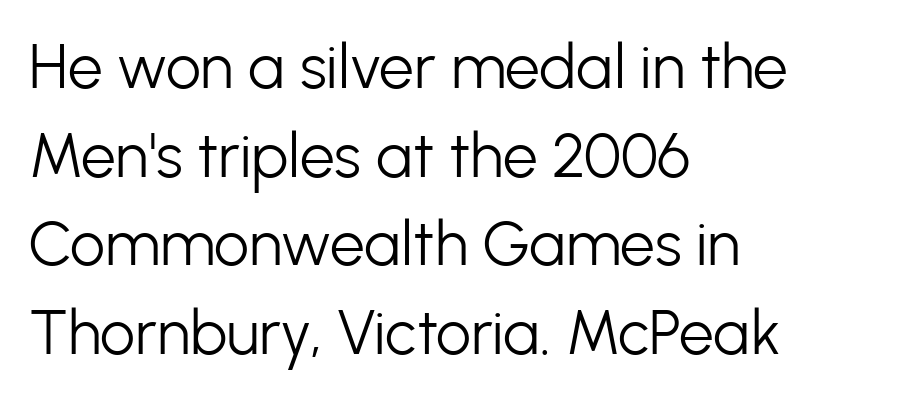
{"serif": "no", "italic": "no", "bold": "no", "weight": "light", "width": "normal", "stroke_contrast": "low", "x_height": "medium", "monospaced": "no", "underline": "no", "align": "left", "line_spacing": "normal", "line_spacing_ratio": 1.43, "letter_spacing": "normal", "letter_spacing_em": 0.0, "glyph_px": 62}
